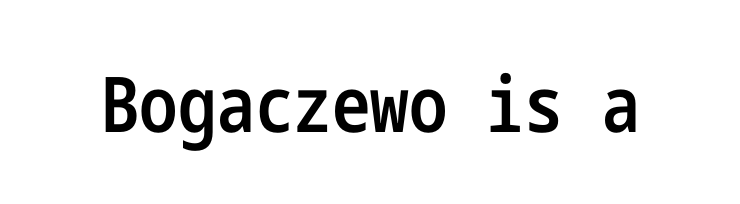
Q: Is the text bold? A: Semi-bold.
Q: Is the text italic (slanted)? A: No, it is upright.
Q: Is the typeface a serif or a sans-serif typeface? A: Sans-serif.
Q: Is the text underlined? A: No.
Q: Is the spacing between letters normal or unusually wide? A: Normal.
Q: Width (condensed, normal, or wide)? A: Condensed.
Q: Stroke contrast? A: Low.
Q: x-height? A: Medium.
